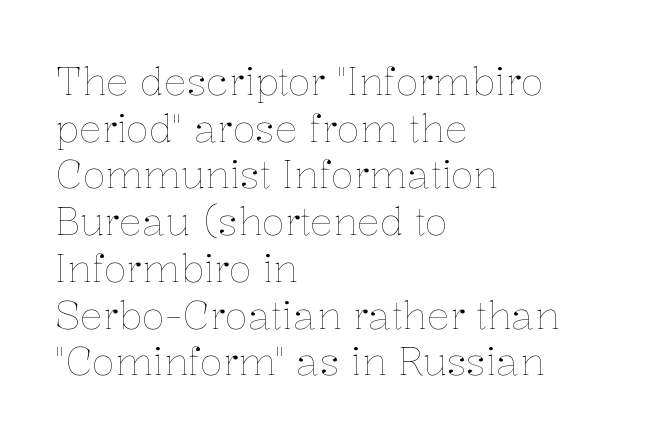
This rendering leaves character spacing at its baseline value. The string is rendered with underlining switched off. Do the letters lean? They stand straight. Proportional: the letters do not fall into vertical columns.
